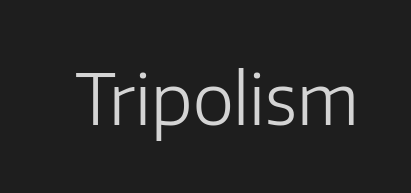
Q: Is the text bold? A: No.
Q: Is the text italic (slanted)? A: No, it is upright.
Q: Is the typeface a serif or a sans-serif typeface? A: Sans-serif.
Q: Is the text underlined? A: No.
Q: Is the spacing between letters normal or unusually wide? A: Normal.
Q: Width (condensed, normal, or wide)? A: Normal.
Q: Stroke contrast? A: Low.
Q: x-height? A: Medium.
Q: Monospaced? A: No.
